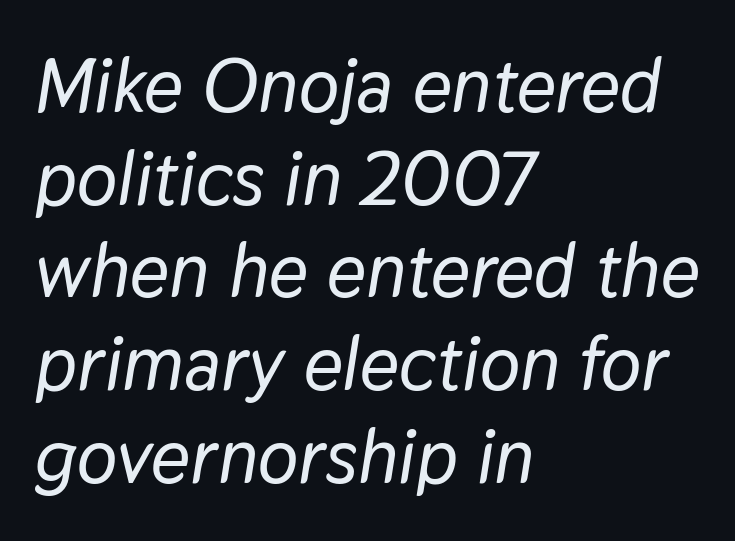
Tall strokes in this sample are angled rather than plumb. Leftover space on each line is placed entirely after the last word. These lines keep a tight, regular rhythm from letter to letter. Just letters on the line, the space beneath them empty. The face used here is proportionally spaced, like ordinary book or web type.
